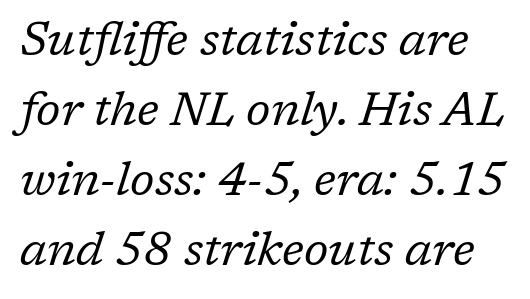
{"serif": "yes", "italic": "yes", "lean": "right", "slant_degrees": 17, "bold": "no", "weight": "regular", "width": "normal", "stroke_contrast": "low", "x_height": "medium", "monospaced": "no", "underline": "no", "line_spacing": "normal", "line_spacing_ratio": 1.49, "letter_spacing": "normal", "letter_spacing_em": 0.0, "glyph_px": 47}
